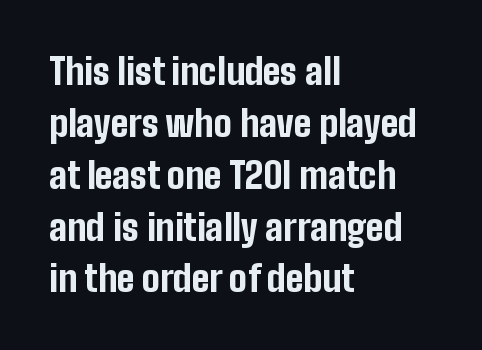
Q: Is the text bold? A: Yes.
Q: Is the text italic (slanted)? A: No, it is upright.
Q: Is the typeface a serif or a sans-serif typeface? A: Sans-serif.
Q: Is the text underlined? A: No.
Q: How is the paragraph aligned? A: Left-aligned.
Q: Is the spacing between letters normal or unusually wide? A: Normal.
Q: Is the spacing between lines tight, normal or loose? A: Normal.
Q: Width (condensed, normal, or wide)? A: Condensed.
Q: Stroke contrast? A: Low.
Q: x-height? A: Medium.
Q: Monospaced? A: No.
